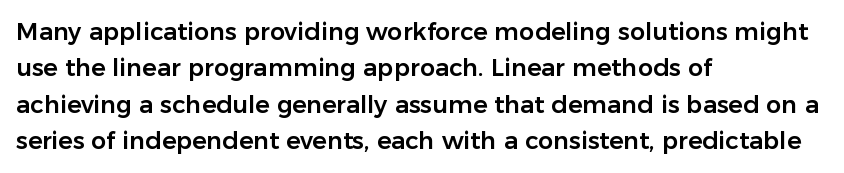
Q: Is the text italic (slanted)? A: No, it is upright.
Q: Is the text underlined? A: No.
Q: How is the paragraph aligned? A: Left-aligned.
Q: Is the spacing between letters normal or unusually wide? A: Normal.
Q: Is the spacing between lines tight, normal or loose? A: Normal.
